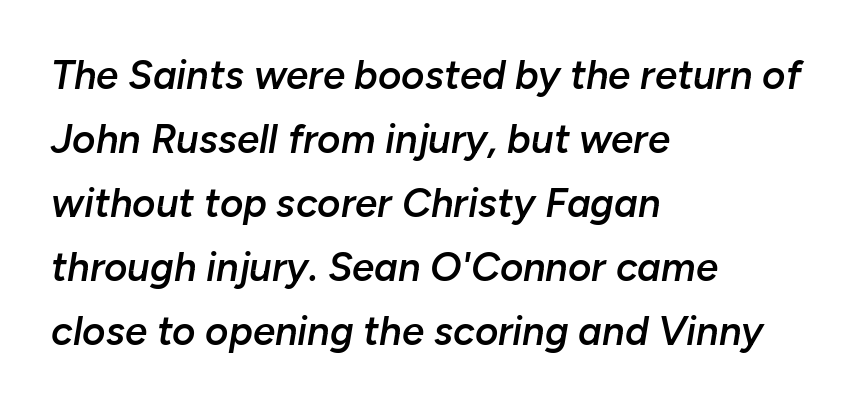
Q: Is the text bold? A: Semi-bold.
Q: Is the text italic (slanted)? A: Yes, it leans right by about 10 degrees.
Q: Is the text underlined? A: No.
Q: How is the paragraph aligned? A: Left-aligned.
Q: Is the spacing between letters normal or unusually wide? A: Normal.
Q: Is the spacing between lines tight, normal or loose? A: Normal.
Q: Width (condensed, normal, or wide)? A: Normal.
Q: Stroke contrast? A: Low.
Q: x-height? A: Medium.
Q: Monospaced? A: No.
